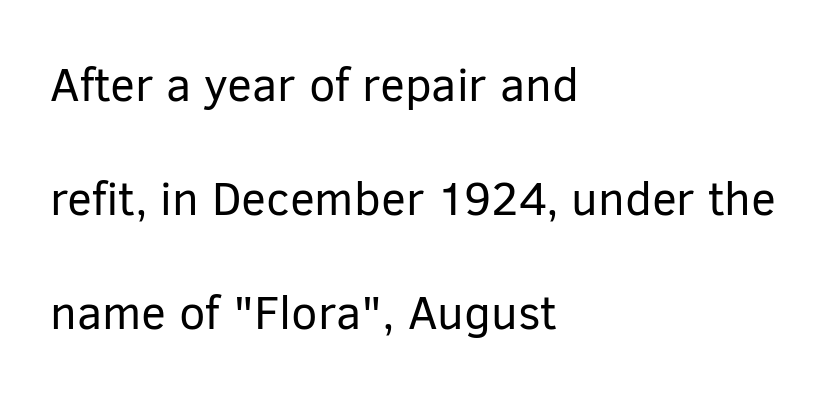
{"serif": "no", "italic": "no", "bold": "no", "weight": "regular", "width": "normal", "stroke_contrast": "low", "x_height": "medium", "monospaced": "no", "underline": "no", "align": "left", "line_spacing": "loose", "line_spacing_ratio": 2.43, "letter_spacing": "normal", "letter_spacing_em": 0.0, "glyph_px": 47}
